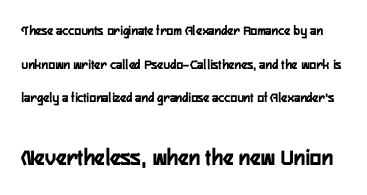
Style check: upright. Students, this is bold: see how much ink each stroke carries. Descenders hang freely into open space. Bigger letters appear in the bottom chunk; the top chunk is reduced.
